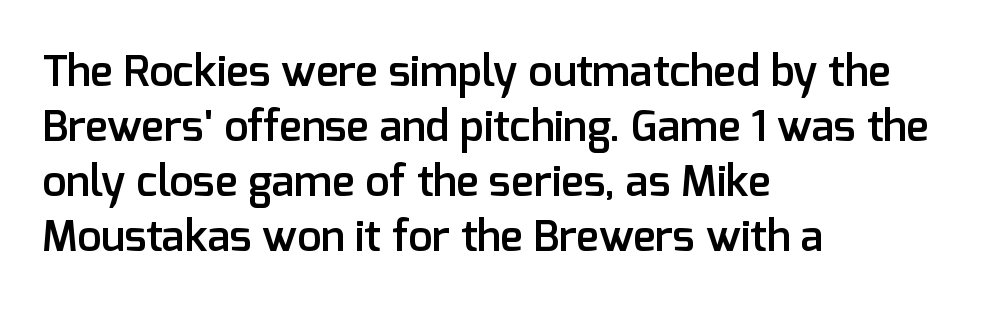
The image shows 43 px semibold sans-serif type, upright; set left-aligned, normal line spacing (1.28x), normal letter spacing, not underlined; low stroke contrast and a medium x-height.
